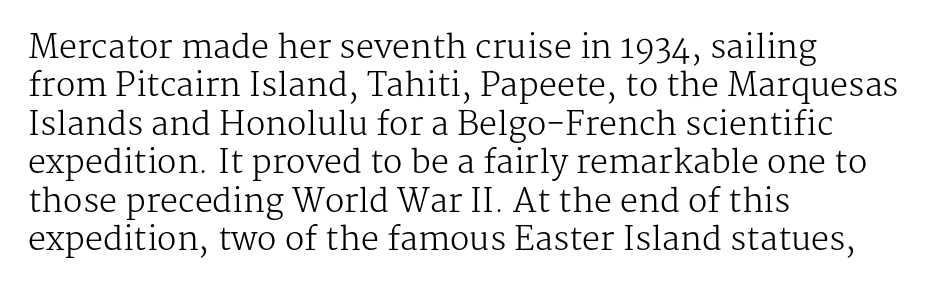
Does the copy run flush right? No — it runs flush left. Characters follow at the spacing the type designer built in. Vertical strokes here are truly vertical. Proportional: the letters do not fall into vertical columns.
